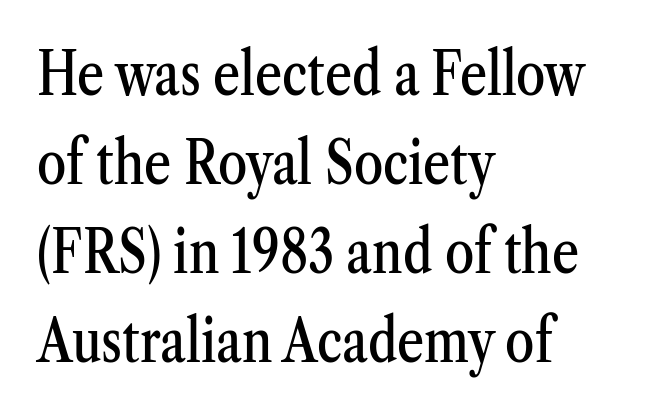
Q: Is the text italic (slanted)? A: No, it is upright.
Q: Is the typeface a serif or a sans-serif typeface? A: Serif.
Q: Is the text underlined? A: No.
Q: How is the paragraph aligned? A: Left-aligned.
Q: Is the spacing between letters normal or unusually wide? A: Normal.
Q: Is the spacing between lines tight, normal or loose? A: Normal.
Q: Width (condensed, normal, or wide)? A: Condensed.
Q: Stroke contrast? A: Medium.
Q: x-height? A: Medium.
Q: Monospaced? A: No.
